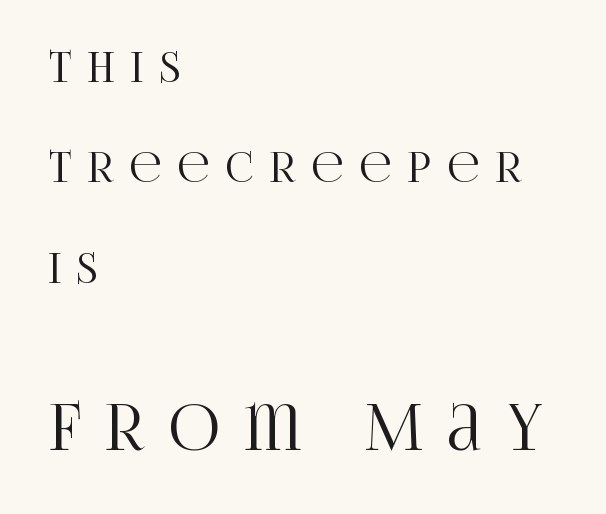
{"serif": "yes", "italic": "no", "width": "condensed", "stroke_contrast": "high", "x_height": "large", "monospaced": "no", "underline": "no", "align": "left", "line_spacing": "loose", "line_spacing_ratio": 2.39, "letter_spacing": "wide", "letter_spacing_em": 0.39, "larger_block": "second", "size_ratio": 1.5, "glyph_px": 63}
